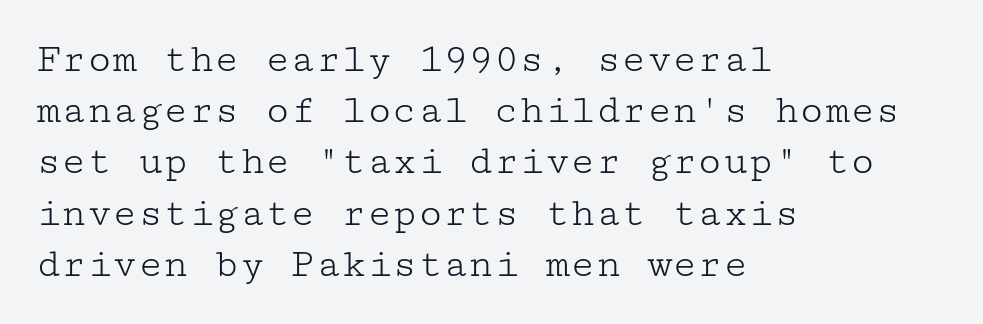
Q: Is the text bold? A: No.
Q: Is the text italic (slanted)? A: No, it is upright.
Q: Is the typeface a serif or a sans-serif typeface? A: Serif.
Q: Is the text underlined? A: No.
Q: How is the paragraph aligned? A: Left-aligned.
Q: Is the spacing between letters normal or unusually wide? A: Normal.
Q: Width (condensed, normal, or wide)? A: Wide.
Q: Stroke contrast? A: Low.
Q: x-height? A: Medium.
